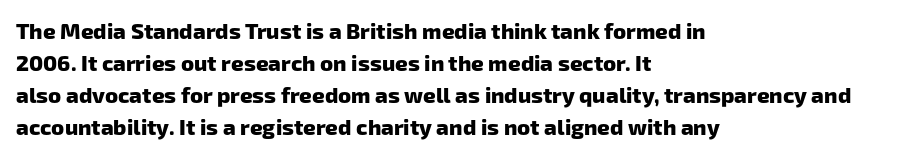
Q: Is the text bold? A: Yes.
Q: Is the text underlined? A: No.
Q: How is the paragraph aligned? A: Left-aligned.
Q: Is the spacing between letters normal or unusually wide? A: Normal.
Q: Is the spacing between lines tight, normal or loose? A: Normal.
